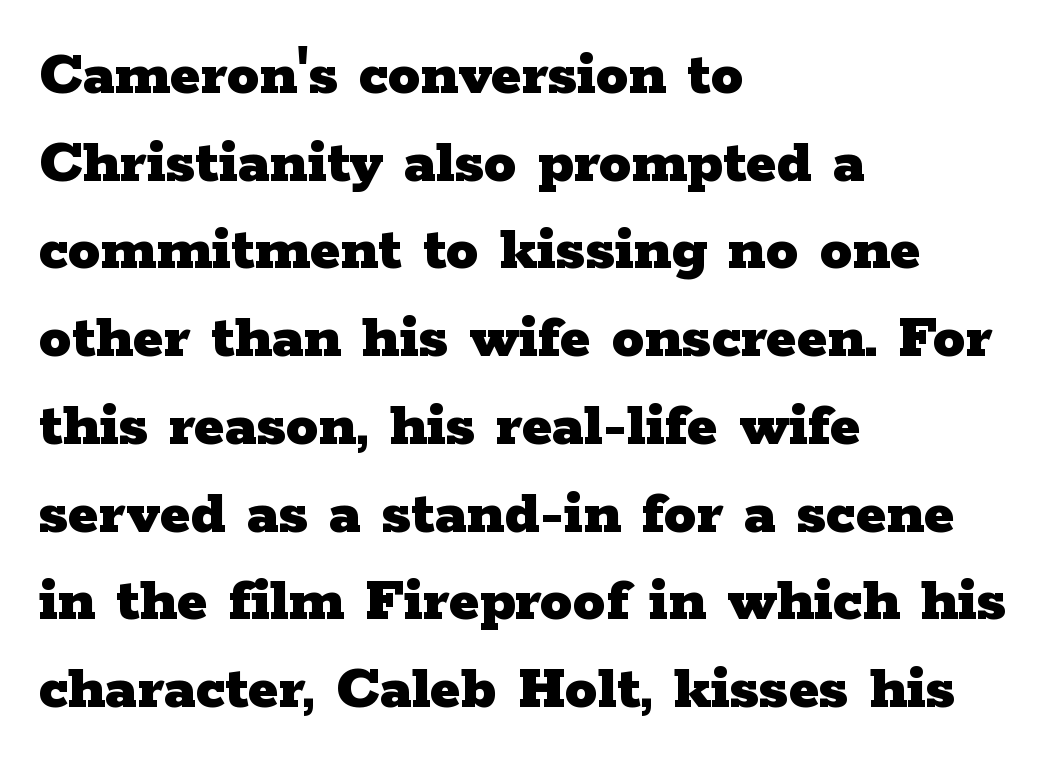
{"serif": "yes", "italic": "no", "bold": "yes", "weight": "heavy", "width": "wide", "stroke_contrast": "low", "x_height": "medium", "monospaced": "no", "underline": "no", "align": "left", "line_spacing": "normal", "line_spacing_ratio": 1.35, "letter_spacing": "normal", "letter_spacing_em": 0.0, "glyph_px": 65}
